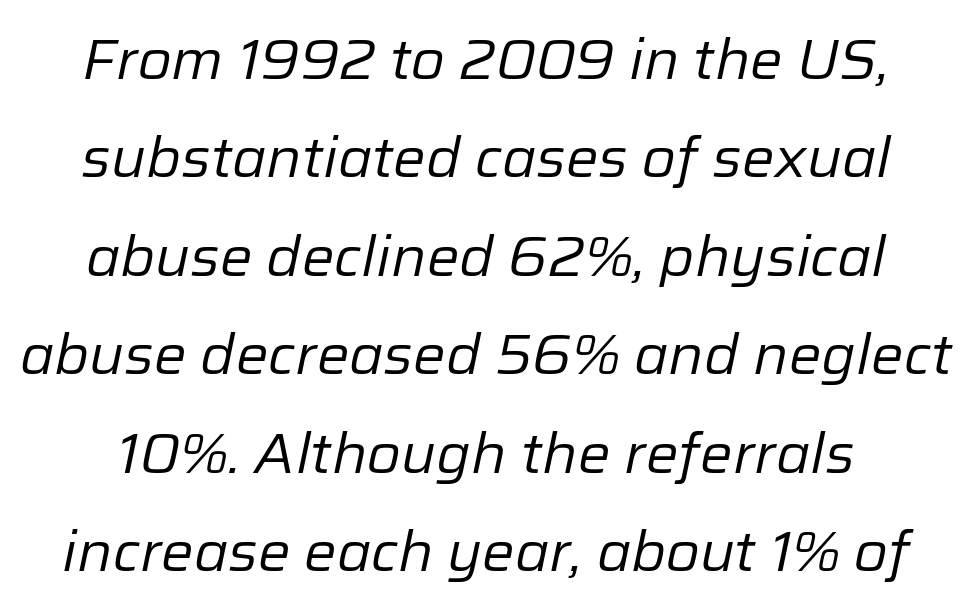
{"italic": "yes", "lean": "right", "slant_degrees": 12, "bold": "no", "weight": "regular", "width": "normal", "stroke_contrast": "low", "x_height": "medium", "monospaced": "no", "underline": "no", "line_spacing_ratio": 1.79, "letter_spacing": "normal", "letter_spacing_em": 0.0, "glyph_px": 55}
